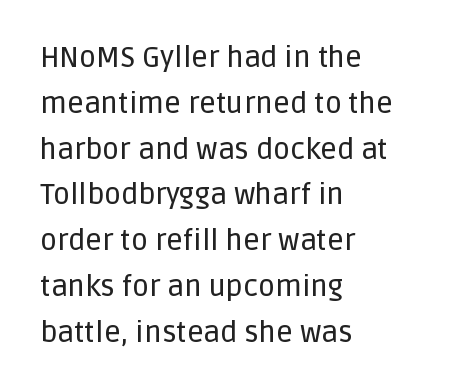
Q: Is the text italic (slanted)? A: No, it is upright.
Q: Is the typeface a serif or a sans-serif typeface? A: Sans-serif.
Q: Is the text underlined? A: No.
Q: How is the paragraph aligned? A: Left-aligned.
Q: Is the spacing between letters normal or unusually wide? A: Normal.
Q: Is the spacing between lines tight, normal or loose? A: Normal.
Q: Width (condensed, normal, or wide)? A: Normal.
Q: Stroke contrast? A: Low.
Q: x-height? A: Large.
Q: Monospaced? A: No.
